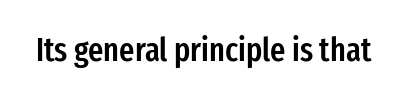
{"serif": "no", "italic": "no", "bold": "semi", "weight": "semibold", "width": "condensed", "stroke_contrast": "low", "x_height": "medium", "monospaced": "no", "underline": "no", "letter_spacing": "normal", "letter_spacing_em": 0.0, "glyph_px": 33}
